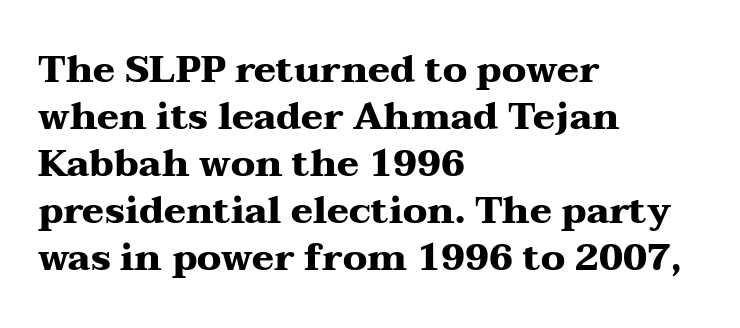
{"serif": "yes", "italic": "no", "bold": "yes", "weight": "heavy", "width": "wide", "stroke_contrast": "medium", "x_height": "medium", "monospaced": "no", "underline": "no", "align": "left", "line_spacing": "normal", "line_spacing_ratio": 1.27, "letter_spacing": "normal", "letter_spacing_em": 0.0, "glyph_px": 37}
